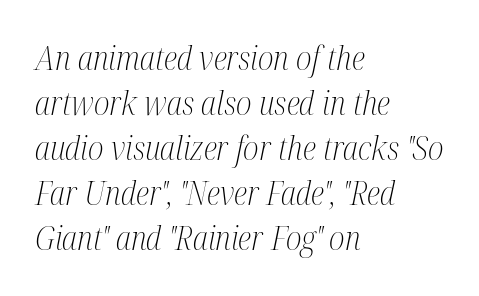
Interline gaps are of average width in this sample. The lines are quadded left. Short note: letters normally spaced. Stem width sits at or under what a default text font uses. The space beneath each line is pristine and unruled. Typographically, this falls in the serif category.
